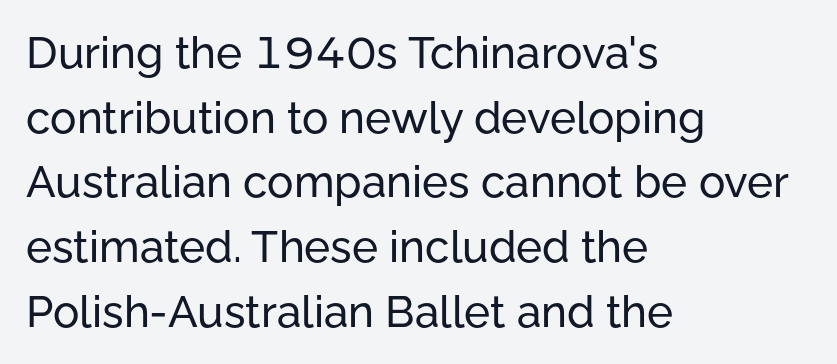
Q: Is the text italic (slanted)? A: No, it is upright.
Q: Is the typeface a serif or a sans-serif typeface? A: Sans-serif.
Q: Is the text underlined? A: No.
Q: How is the paragraph aligned? A: Left-aligned.
Q: Is the spacing between letters normal or unusually wide? A: Normal.
Q: Is the spacing between lines tight, normal or loose? A: Normal.
Q: Width (condensed, normal, or wide)? A: Normal.
Q: Stroke contrast? A: Low.
Q: x-height? A: Medium.
Q: Monospaced? A: No.
